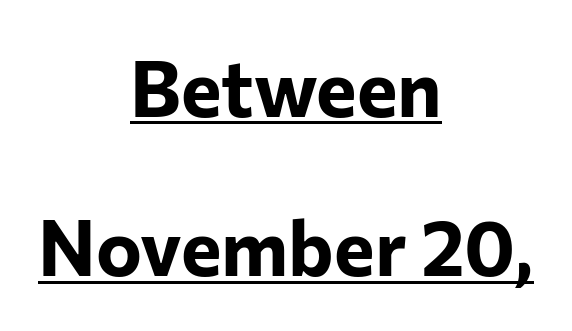
Q: Is the text bold? A: Yes.
Q: Is the text italic (slanted)? A: No, it is upright.
Q: Is the typeface a serif or a sans-serif typeface? A: Sans-serif.
Q: Is the text underlined? A: Yes.
Q: How is the paragraph aligned? A: Centered.
Q: Is the spacing between letters normal or unusually wide? A: Normal.
Q: Is the spacing between lines tight, normal or loose? A: Loose.
Q: Width (condensed, normal, or wide)? A: Normal.
Q: Stroke contrast? A: Low.
Q: x-height? A: Medium.
Q: Monospaced? A: No.
